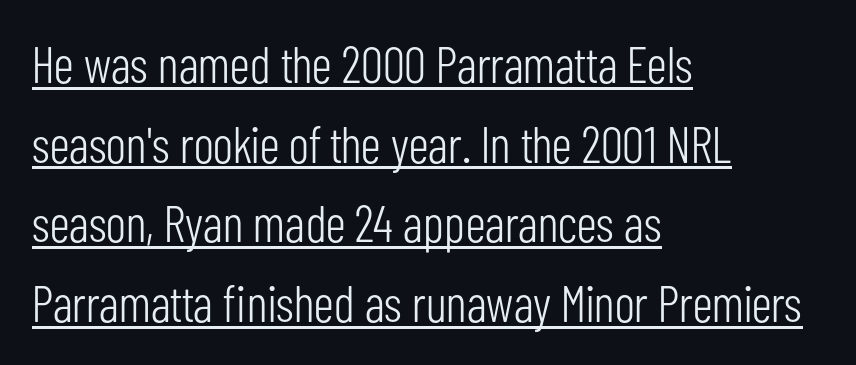
Q: Is the text bold? A: No.
Q: Is the text italic (slanted)? A: No, it is upright.
Q: Is the typeface a serif or a sans-serif typeface? A: Sans-serif.
Q: Is the text underlined? A: Yes.
Q: How is the paragraph aligned? A: Left-aligned.
Q: Is the spacing between letters normal or unusually wide? A: Normal.
Q: Is the spacing between lines tight, normal or loose? A: Normal.
Q: Width (condensed, normal, or wide)? A: Condensed.
Q: Stroke contrast? A: Low.
Q: x-height? A: Medium.
Q: Monospaced? A: No.
